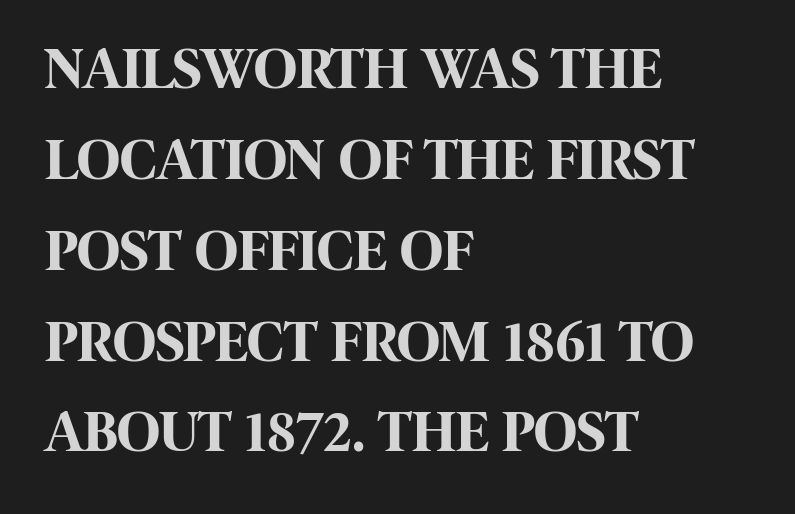
A sans-serif font was chosen for this passage. Strokes here are thick enough to call this a true bold. Rule under the text: the space is simply empty. Each letter keeps its own natural width here, so spacing adapts to shape. Normally led — the rows are evenly, conventionally spaced. Characters follow at the spacing the type designer built in.
